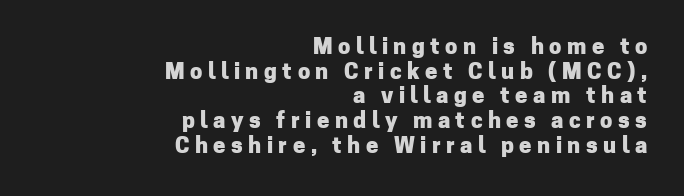
The image shows 22 px bold type, upright; set right-aligned, tight line spacing (1.12x), unusually wide letter spacing (+0.25 em), not underlined.
